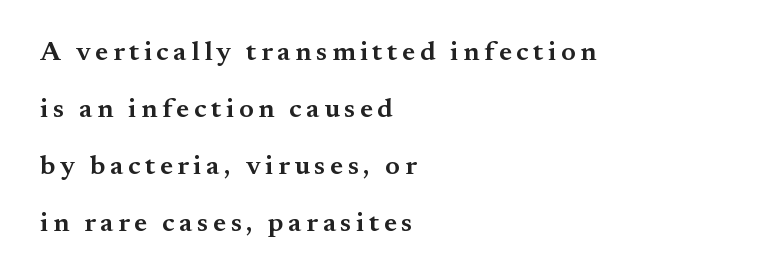
{"italic": "no", "bold": "semi", "underline": "no", "align": "left", "line_spacing": "loose", "line_spacing_ratio": 2.11, "glyph_px": 27}
